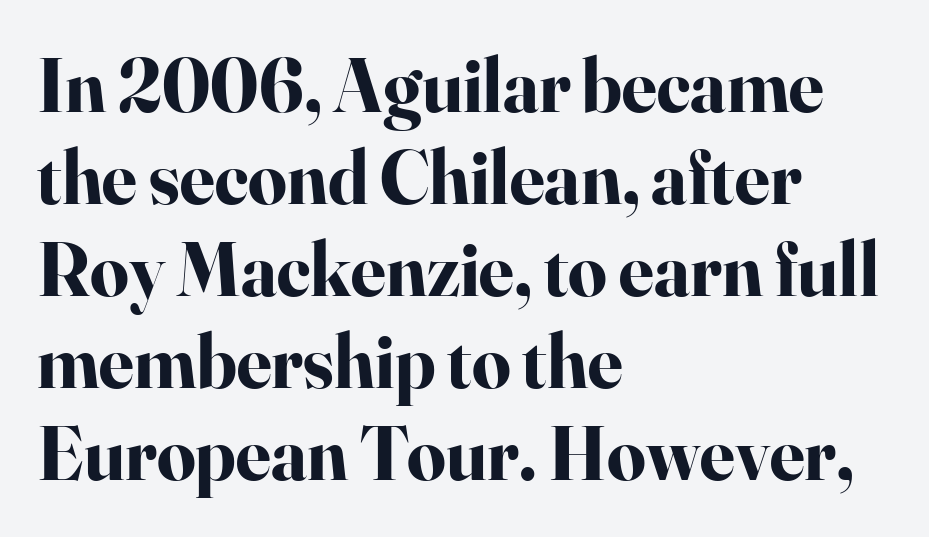
Characters remain perfectly vertical along every line. Looks like regular typesetting: each glyph gets only the width it needs. Serif or sans? Serif — the stroke terminals have little feet. Compared with an ordinary text face, these strokes are far heavier — a full bold. Students, note that the glyphs here touch the page at normal intervals.
